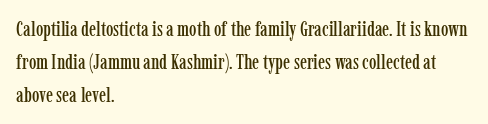
Whoever set this chose a conventional vertical rhythm. Quick note: not italic, upright. Only glyphs here, with clear space below each row. The horizontal fit of the characters is conventional and even. Notice how the passage keeps a crisp vertical edge on the left only.
